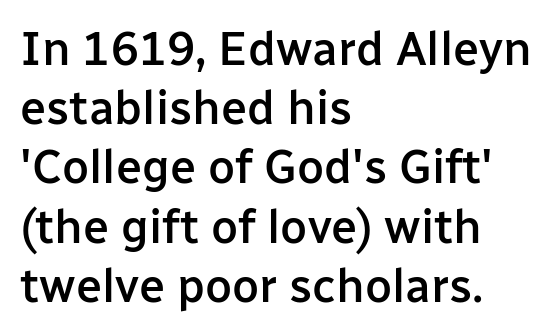
{"serif": "no", "italic": "no", "bold": "semi", "weight": "semibold", "width": "normal", "stroke_contrast": "low", "x_height": "medium", "monospaced": "no", "underline": "no", "align": "left", "line_spacing": "normal", "line_spacing_ratio": 1.26, "letter_spacing": "normal", "letter_spacing_em": 0.0, "glyph_px": 47}
